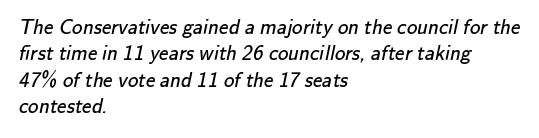
The image shows 21 px text type; set left-aligned, normal line spacing (1.26x), normal letter spacing, not underlined.
